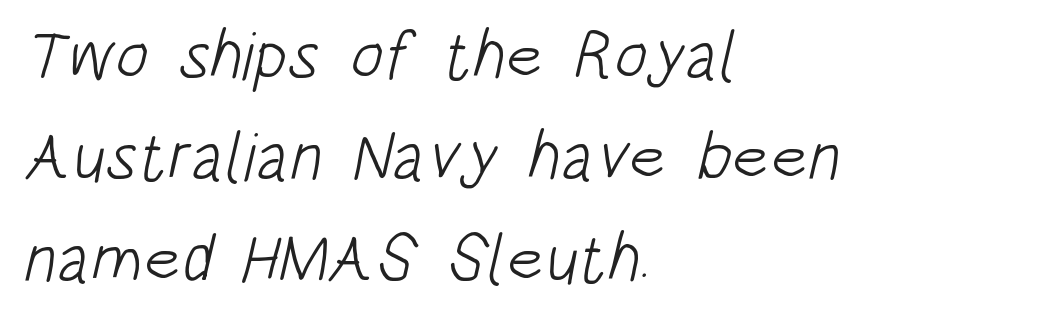
{"serif": "no", "bold": "no", "weight": "light", "width": "condensed", "stroke_contrast": "low", "x_height": "large", "monospaced": "no", "underline": "no", "align": "left", "line_spacing": "normal", "line_spacing_ratio": 1.49, "letter_spacing": "normal", "letter_spacing_em": 0.0, "glyph_px": 68}
